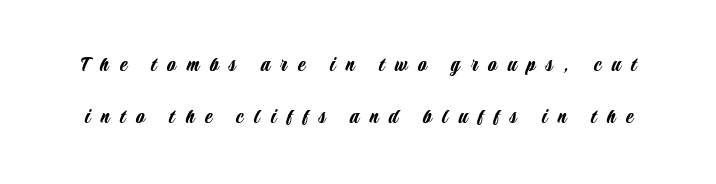
The image shows 22 px text type; set loose line spacing (2.37x), unusually wide letter spacing (+0.48 em), not underlined.
